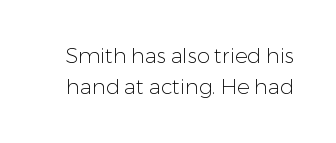
{"italic": "no", "bold": "no", "underline": "no", "line_spacing": "normal", "line_spacing_ratio": 1.48, "letter_spacing": "normal", "letter_spacing_em": 0.0, "glyph_px": 21}
